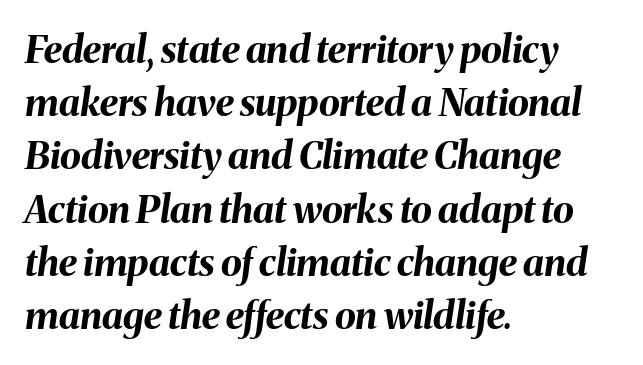
The image shows 38 px bold type, italic (leaning right); set left-aligned, normal line spacing (1.4x), normal letter spacing, not underlined; medium stroke contrast and a medium x-height.
